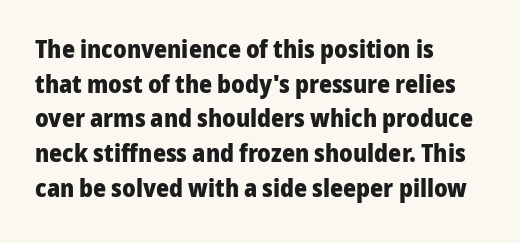
{"italic": "no", "bold": "yes", "underline": "no", "align": "left", "line_spacing": "normal", "line_spacing_ratio": 1.39, "letter_spacing": "normal", "letter_spacing_em": 0.0, "glyph_px": 25}
